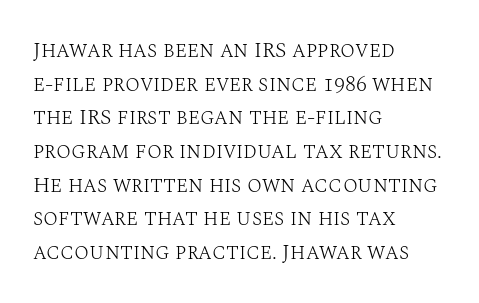
Q: Is the text bold? A: No.
Q: Is the text italic (slanted)? A: No, it is upright.
Q: Is the text underlined? A: No.
Q: How is the paragraph aligned? A: Left-aligned.
Q: Is the spacing between letters normal or unusually wide? A: Normal.
Q: Is the spacing between lines tight, normal or loose? A: Normal.
